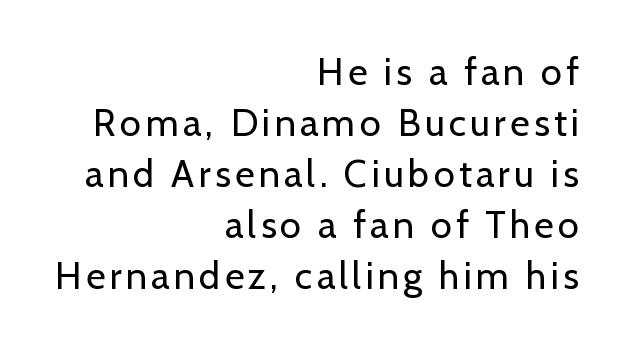
{"serif": "no", "italic": "no", "bold": "no", "weight": "regular", "width": "normal", "stroke_contrast": "low", "x_height": "medium", "monospaced": "no", "underline": "no", "align": "right", "line_spacing": "normal", "line_spacing_ratio": 1.34, "glyph_px": 38}
